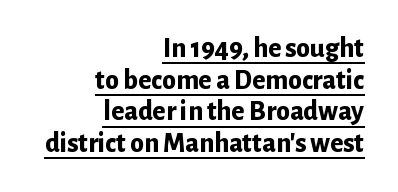
The image shows 28 px bold sans-serif type, upright; set right-aligned, tight line spacing (1.13x), normal letter spacing, underlined; low stroke contrast and a medium x-height.
